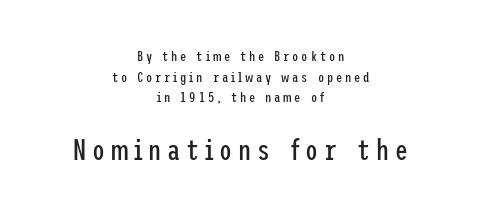
{"serif": "no", "italic": "no", "bold": "no", "weight": "regular", "width": "condensed", "stroke_contrast": "low", "x_height": "medium", "underline": "no", "align": "center", "line_spacing": "normal", "line_spacing_ratio": 1.47, "letter_spacing": "wide", "letter_spacing_em": 0.2, "larger_block": "second", "size_ratio": 2.07, "glyph_px": 29}
